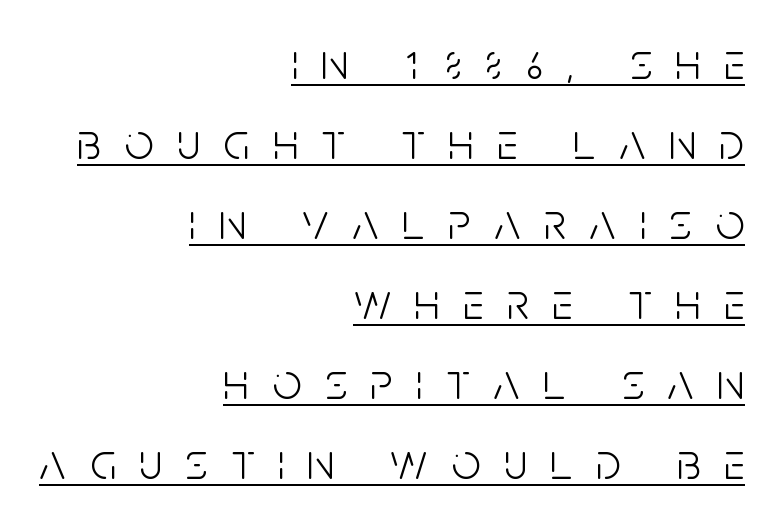
These characters rest on top of a visible drawn line. Caption: multi-line text, flush right, ragged left. No feet cap the strokes, marking this as sans-serif type. The rendering inserts visible extra space after every character.
